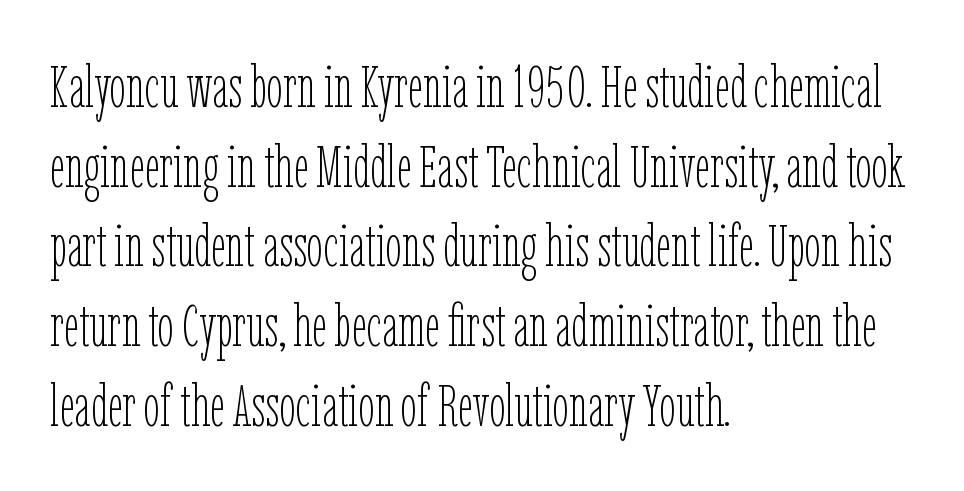
The image shows 59 px thin, condensed type, upright; set left-aligned, normal line spacing (1.35x), normal letter spacing, not underlined; low stroke contrast and a medium x-height.
